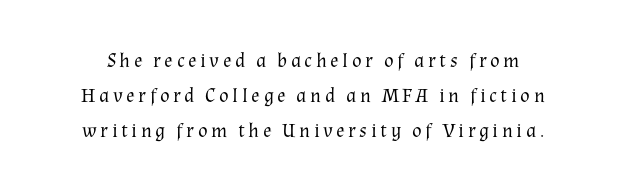
{"italic": "no", "bold": "no", "underline": "no", "line_spacing_ratio": 1.76, "glyph_px": 20}
